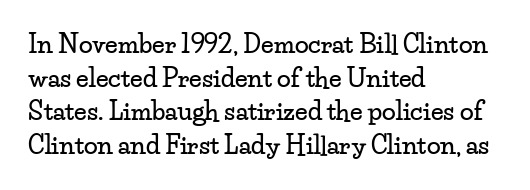
Q: Is the text italic (slanted)? A: No, it is upright.
Q: Is the text underlined? A: No.
Q: How is the paragraph aligned? A: Left-aligned.
Q: Is the spacing between letters normal or unusually wide? A: Normal.
Q: Is the spacing between lines tight, normal or loose? A: Normal.
